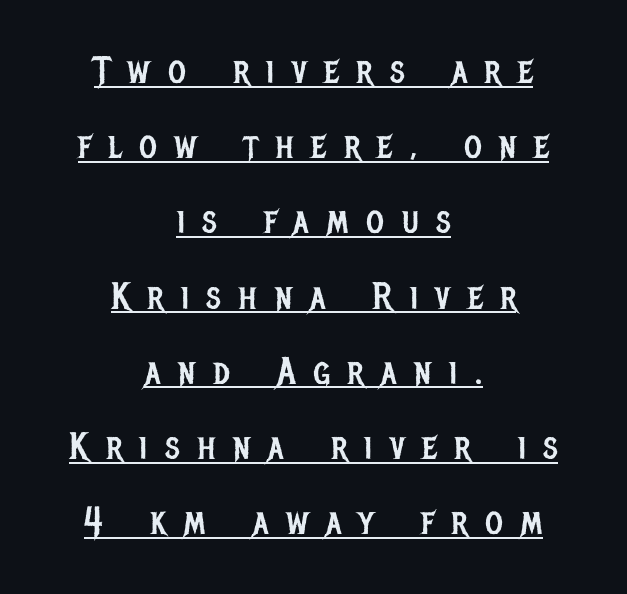
Q: Is the text bold? A: No.
Q: Is the text italic (slanted)? A: No, it is upright.
Q: Is the typeface a serif or a sans-serif typeface? A: Sans-serif.
Q: Is the text underlined? A: Yes.
Q: How is the paragraph aligned? A: Centered.
Q: Is the spacing between letters normal or unusually wide? A: Unusually wide.
Q: Is the spacing between lines tight, normal or loose? A: Loose.
Q: Width (condensed, normal, or wide)? A: Condensed.
Q: Stroke contrast? A: Low.
Q: x-height? A: Large.
Q: Monospaced? A: No.
